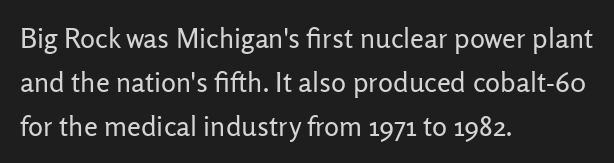
Q: Is the text bold? A: No.
Q: Is the text italic (slanted)? A: No, it is upright.
Q: Is the typeface a serif or a sans-serif typeface? A: Sans-serif.
Q: Is the text underlined? A: No.
Q: How is the paragraph aligned? A: Left-aligned.
Q: Is the spacing between letters normal or unusually wide? A: Normal.
Q: Is the spacing between lines tight, normal or loose? A: Normal.
Q: Width (condensed, normal, or wide)? A: Normal.
Q: Stroke contrast? A: Low.
Q: x-height? A: Medium.
Q: Monospaced? A: No.
